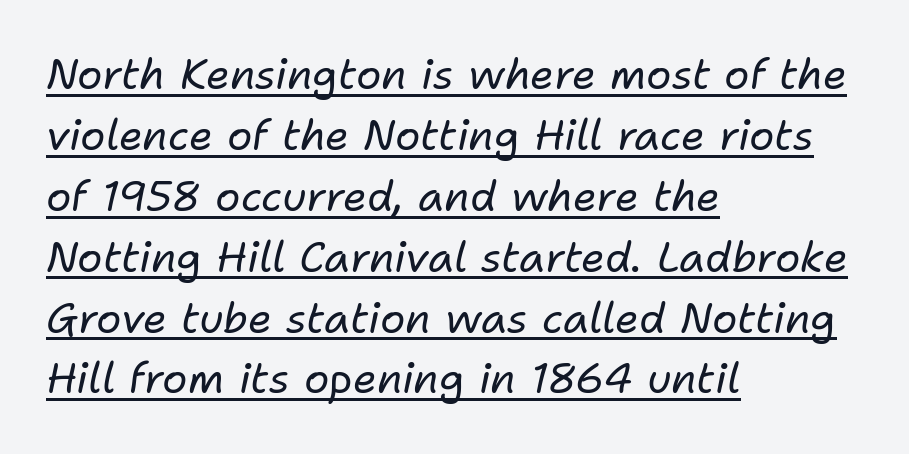
This sample is left-justified, so line endings fall wherever the words run out. A quiet, ordinary-to-light weight characterises the typeface. The line texture is even and compact thanks to regular tracking. In terms of leading, this rendering sits right in the middle.
